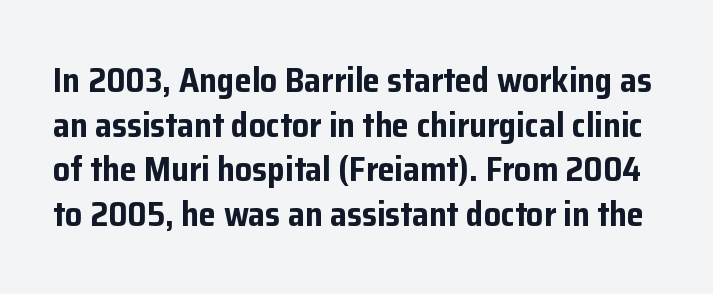
Unlike italic type, these characters show no tilt at all. Tracking here is standard; glyphs follow each other at the usual distance. Is this a fixed-width face? No — the glyphs have proportional, varying widths. How heavy is the stroke? Heavy — this is a bold. Summary of vertical rhythm: regular, with standard interline spacing.
